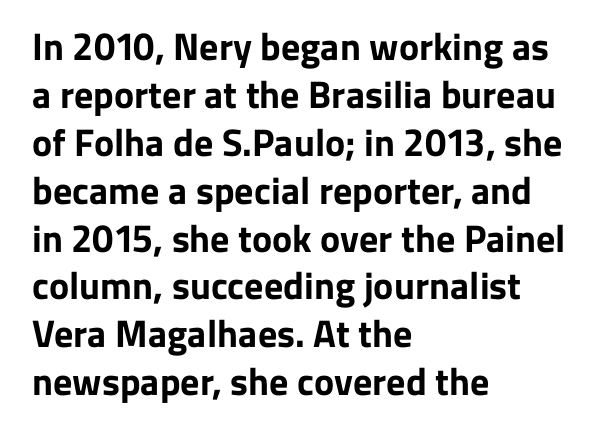
The image shows 38 px bold sans-serif type, upright; set left-aligned, normal line spacing (1.26x), normal letter spacing, not underlined; low stroke contrast and a medium x-height.
